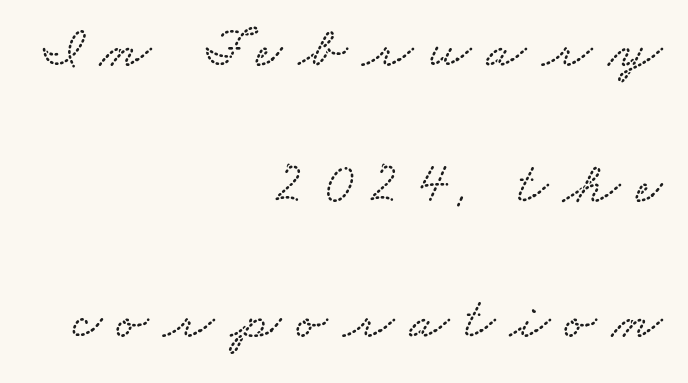
The face used here is rendered with a markedly widened letterfit. Students, observe: this is what heavily led, spacious text looks like. Right-aligned paragraph, ragged on the left. Proportional: the letters do not fall into vertical columns.
